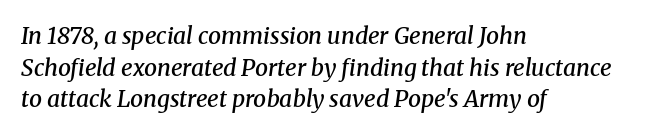
The image shows 23 px text type, italic (leaning right); set left-aligned, normal line spacing (1.38x), normal letter spacing, not underlined.
